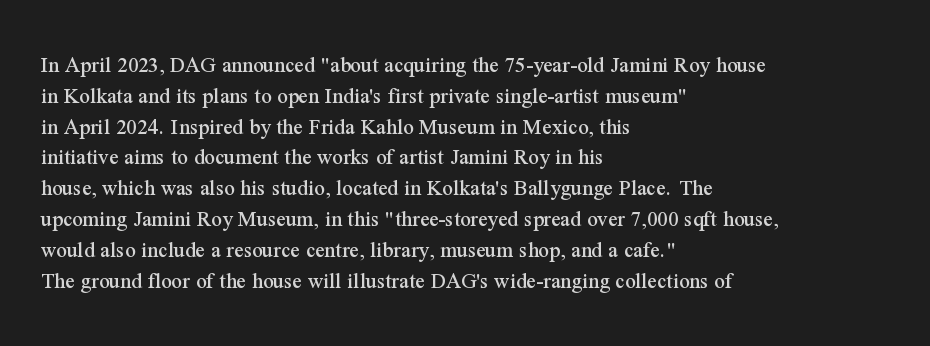
{"italic": "no", "underline": "no", "align": "left", "line_spacing": "normal", "line_spacing_ratio": 1.34, "letter_spacing": "normal", "letter_spacing_em": 0.0, "glyph_px": 23}
